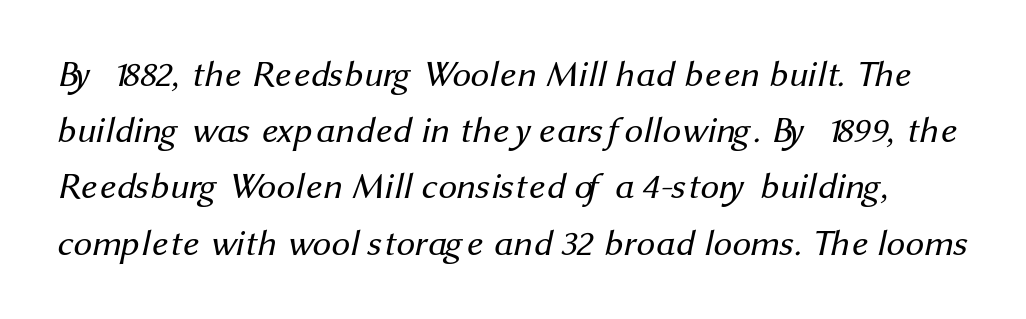
The image shows 37 px regular-weight sans-serif type; set normal line spacing (1.52x), normal letter spacing, not underlined; medium stroke contrast and a medium x-height.
